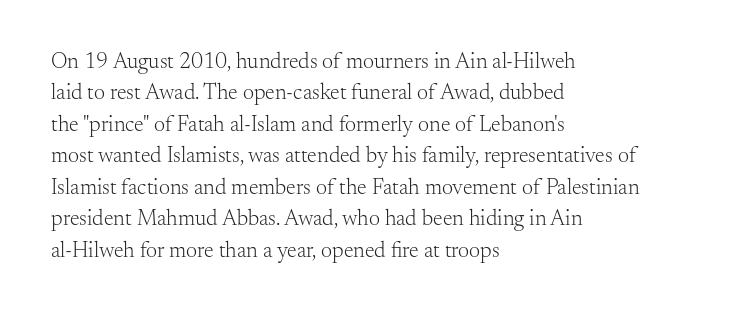
{"italic": "no", "bold": "no", "underline": "no", "align": "left", "line_spacing": "normal", "line_spacing_ratio": 1.43, "letter_spacing": "normal", "letter_spacing_em": 0.0, "glyph_px": 22}
